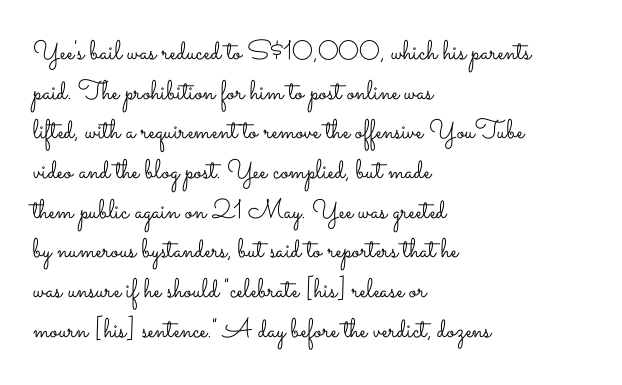
The image shows 27 px text type; set left-aligned, normal line spacing (1.47x), normal letter spacing, not underlined.
